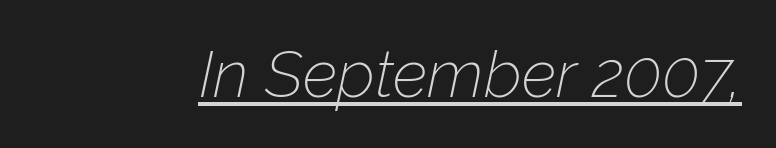
Q: Is the text bold? A: No.
Q: Is the text italic (slanted)? A: Yes, it leans right by about 12 degrees.
Q: Is the text underlined? A: Yes.
Q: Is the spacing between letters normal or unusually wide? A: Normal.
Q: Width (condensed, normal, or wide)? A: Normal.
Q: Stroke contrast? A: Low.
Q: x-height? A: Medium.
Q: Monospaced? A: No.
